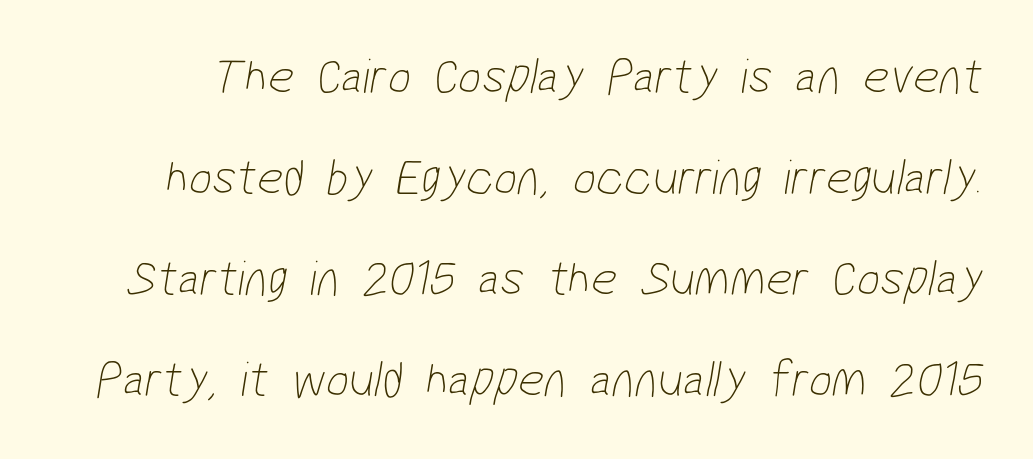
Letters have the restrained weight of plain body copy at most. Words float on clear page, feet unadorned. In terms of letterform style, serifs are entirely absent. Interline gaps are noticeably wide in this sample.
